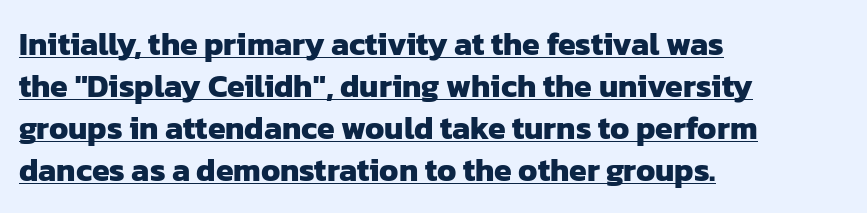
Q: Is the text bold? A: Yes.
Q: Is the typeface a serif or a sans-serif typeface? A: Sans-serif.
Q: Is the text underlined? A: Yes.
Q: How is the paragraph aligned? A: Left-aligned.
Q: Is the spacing between letters normal or unusually wide? A: Normal.
Q: Is the spacing between lines tight, normal or loose? A: Normal.
Q: Width (condensed, normal, or wide)? A: Normal.
Q: Stroke contrast? A: Low.
Q: x-height? A: Medium.
Q: Monospaced? A: No.
